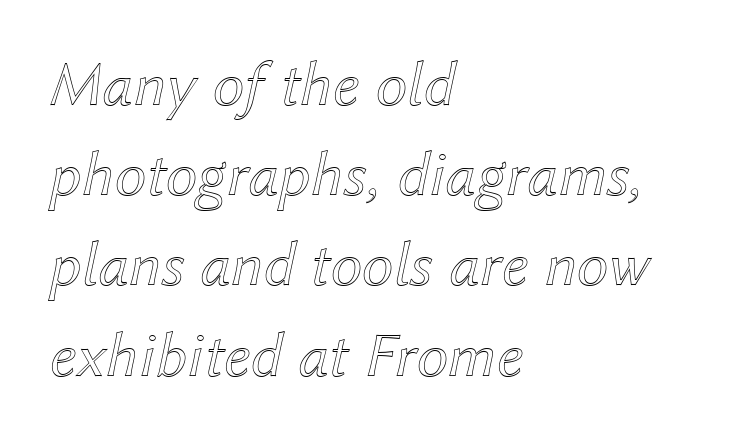
The image shows 64 px text type, italic (leaning right); set left-aligned, normal line spacing (1.41x), normal letter spacing, not underlined; a medium x-height.
